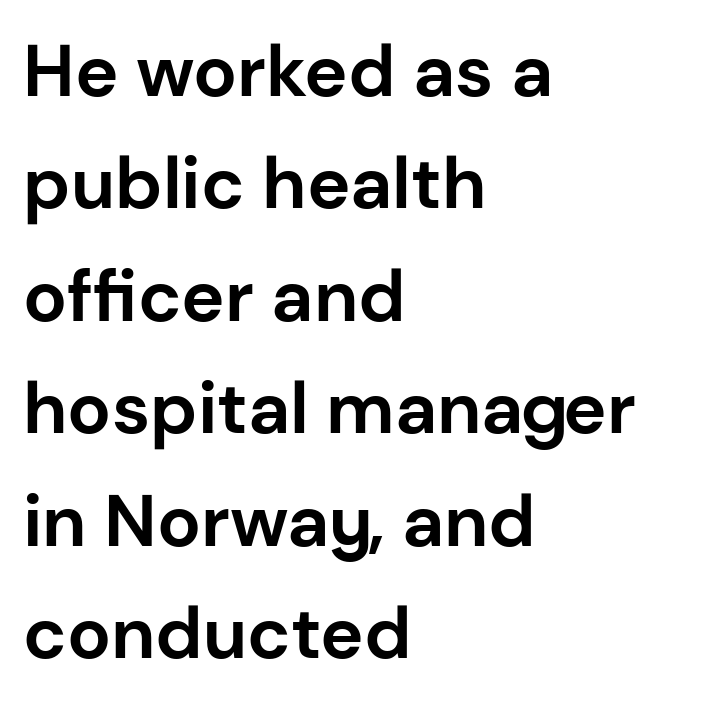
Q: Is the text bold? A: Yes.
Q: Is the text italic (slanted)? A: No, it is upright.
Q: Is the typeface a serif or a sans-serif typeface? A: Sans-serif.
Q: Is the text underlined? A: No.
Q: How is the paragraph aligned? A: Left-aligned.
Q: Is the spacing between letters normal or unusually wide? A: Normal.
Q: Is the spacing between lines tight, normal or loose? A: Normal.
Q: Width (condensed, normal, or wide)? A: Normal.
Q: Stroke contrast? A: Low.
Q: x-height? A: Medium.
Q: Monospaced? A: No.
